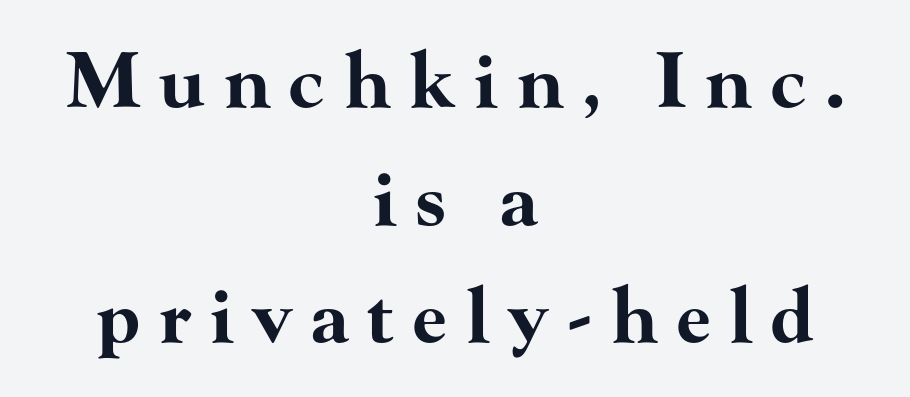
{"serif": "yes", "italic": "no", "bold": "yes", "weight": "bold", "width": "wide", "stroke_contrast": "high", "x_height": "small", "monospaced": "no", "underline": "no", "align": "center", "line_spacing": "normal", "line_spacing_ratio": 1.57, "letter_spacing": "wide", "letter_spacing_em": 0.25, "glyph_px": 75}
